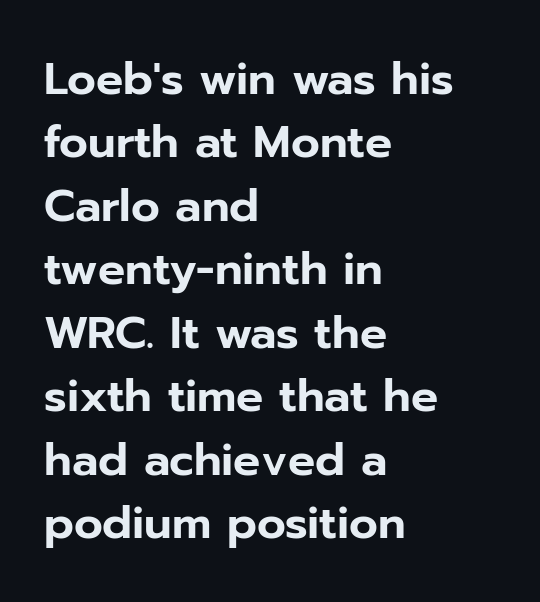
{"serif": "no", "italic": "no", "width": "normal", "stroke_contrast": "low", "x_height": "medium", "monospaced": "no", "underline": "no", "align": "left", "line_spacing": "normal", "line_spacing_ratio": 1.41, "letter_spacing": "normal", "letter_spacing_em": 0.0, "glyph_px": 45}
